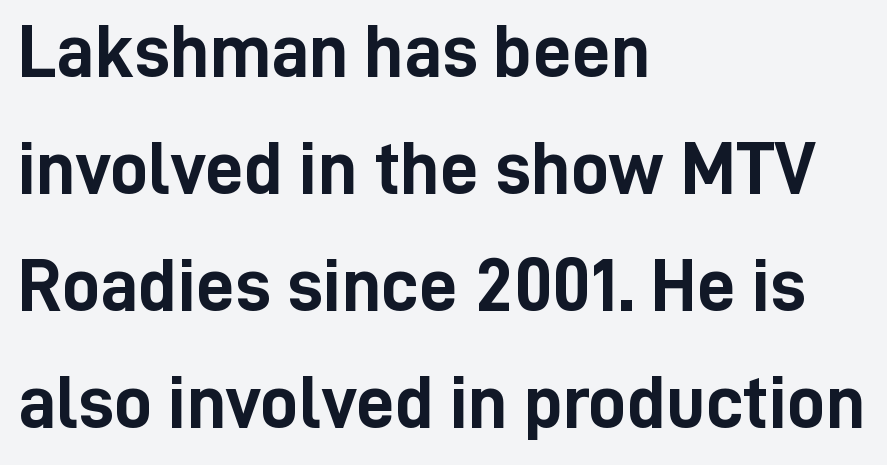
Q: Is the text bold? A: Yes.
Q: Is the text italic (slanted)? A: No, it is upright.
Q: Is the typeface a serif or a sans-serif typeface? A: Sans-serif.
Q: Is the text underlined? A: No.
Q: How is the paragraph aligned? A: Left-aligned.
Q: Is the spacing between letters normal or unusually wide? A: Normal.
Q: Is the spacing between lines tight, normal or loose? A: Normal.
Q: Width (condensed, normal, or wide)? A: Condensed.
Q: Stroke contrast? A: Low.
Q: x-height? A: Medium.
Q: Monospaced? A: No.
